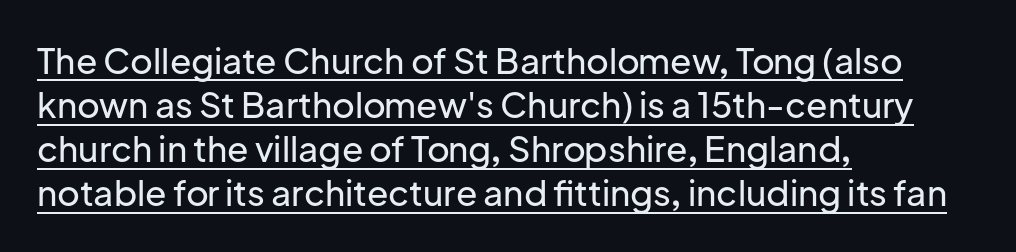
The sample's only ornament is a line tracing under the words. Typographically, this falls in the sans-serif category. Quick note: interline space is typical. Characters follow at the spacing the type designer built in. Typeset ragged right — the left edge is the straight one.
